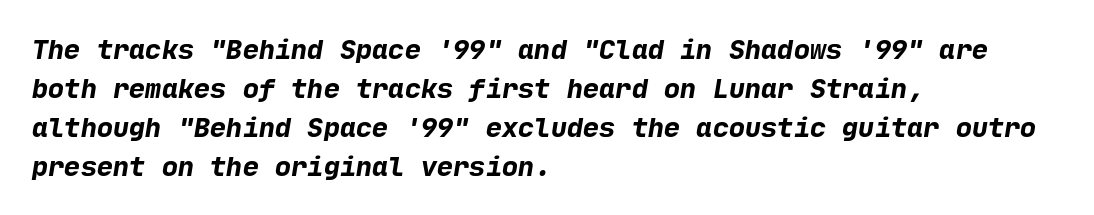
{"bold": "yes", "underline": "no", "align": "left", "line_spacing": "normal", "line_spacing_ratio": 1.44, "letter_spacing": "normal", "letter_spacing_em": 0.0, "glyph_px": 27}
